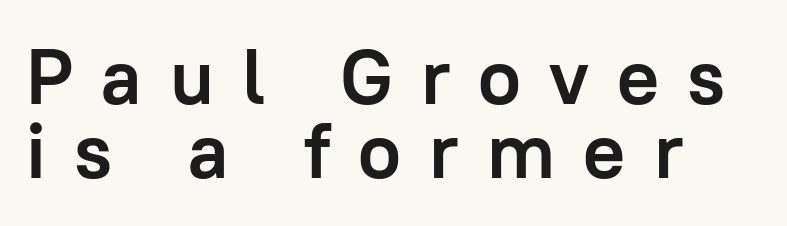
Bold? Absolutely — the strokes are thick and heavy. Tall strokes in this sample are plumb rather than angled. The passage shown stacks its lines with hardly any gap. This sample uses expanded letter spacing, leaving extra air between glyphs.
